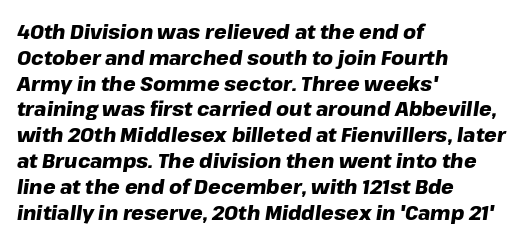
The image shows 20 px bold type, italic (leaning right); set left-aligned, normal line spacing (1.29x), normal letter spacing, not underlined.
